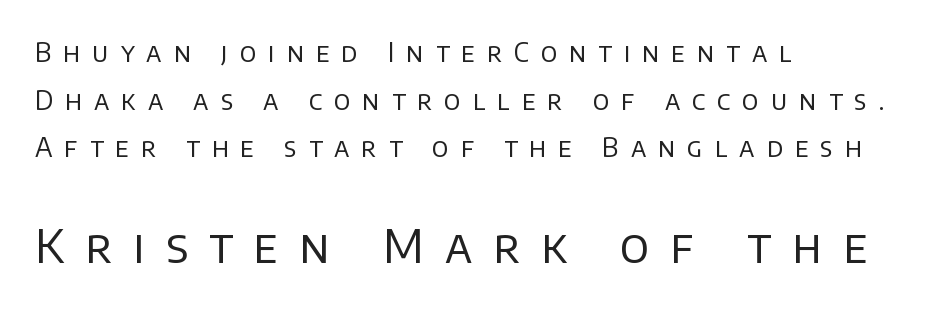
The image shows 46 px regular-weight sans-serif type, upright; set left-aligned, line spacing 1.83x, unusually wide letter spacing (+0.46 em), not underlined; the second (bottom) block is 1.77x larger; low stroke contrast and a large x-height.
